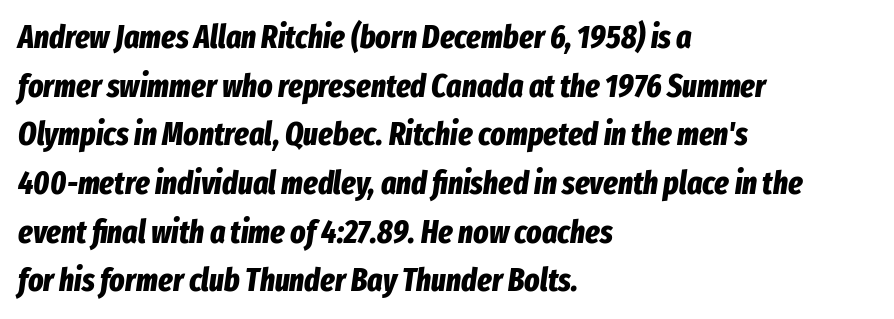
These lines stack with their left ends in a neat column. Unmarked baselines from the first word to the last. Nobody touched the tracking dial on this one. Rendered with sloped, italic letterforms.
